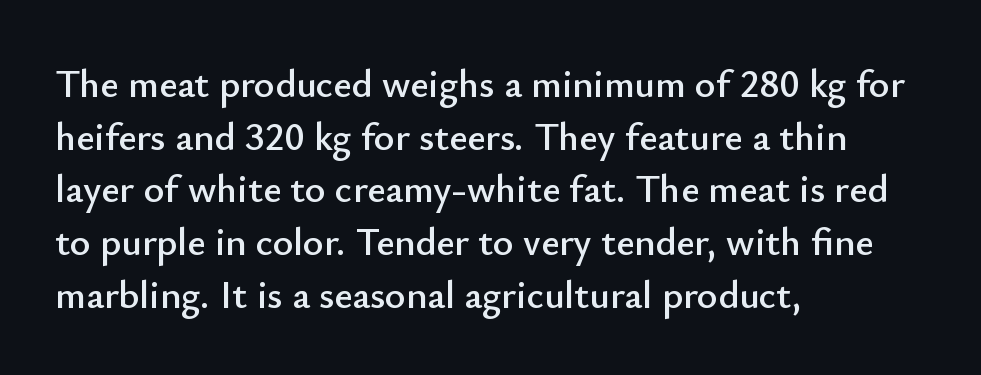
{"serif": "no", "italic": "no", "width": "normal", "stroke_contrast": "low", "x_height": "small", "monospaced": "no", "underline": "no", "align": "left", "line_spacing": "normal", "line_spacing_ratio": 1.35, "letter_spacing": "normal", "letter_spacing_em": 0.0, "glyph_px": 39}
